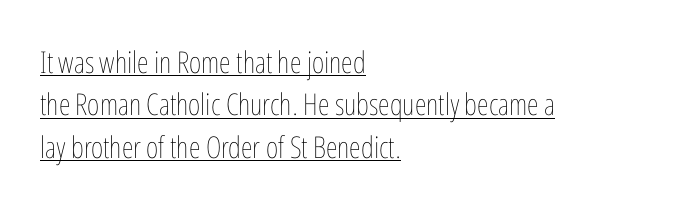
Q: Is the text bold? A: No.
Q: Is the text italic (slanted)? A: No, it is upright.
Q: Is the text underlined? A: Yes.
Q: How is the paragraph aligned? A: Left-aligned.
Q: Is the spacing between letters normal or unusually wide? A: Normal.
Q: Is the spacing between lines tight, normal or loose? A: Normal.
Q: Width (condensed, normal, or wide)? A: Condensed.
Q: Stroke contrast? A: Low.
Q: x-height? A: Medium.
Q: Monospaced? A: No.
